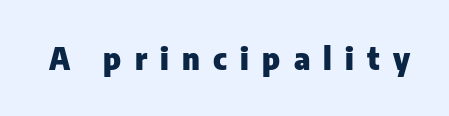
The space directly below the letters is spotless. I'd call this a sans setting — the letters go barefoot. Compared with an ordinary text face, these strokes are far heavier — a full bold. The type is letterspaced generously, with wide tracking.
